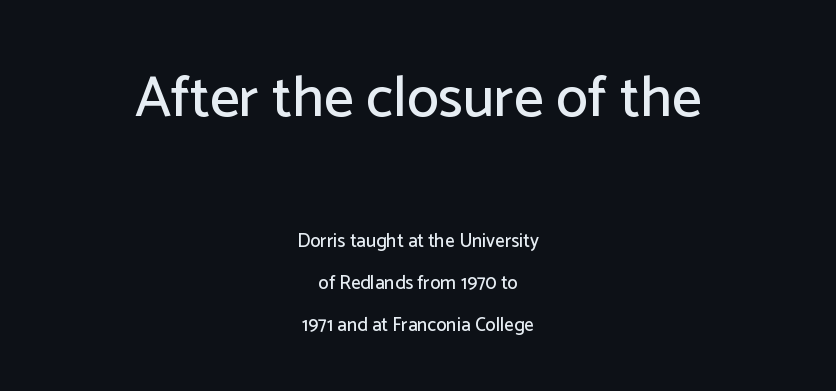
Character widths vary here, with narrow letters taking less room than wide ones. The letterforms sit shoulder to shoulder at normal distance. The more generous point size was reserved for the upper chunk. Examine the stroke ends and you'll find no serifs. Plain, unruled lines of type.
